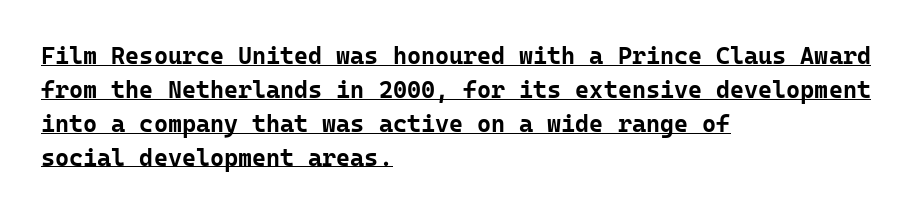
Q: Is the text bold? A: Yes.
Q: Is the text italic (slanted)? A: No, it is upright.
Q: Is the text underlined? A: Yes.
Q: How is the paragraph aligned? A: Left-aligned.
Q: Is the spacing between letters normal or unusually wide? A: Normal.
Q: Is the spacing between lines tight, normal or loose? A: Normal.
